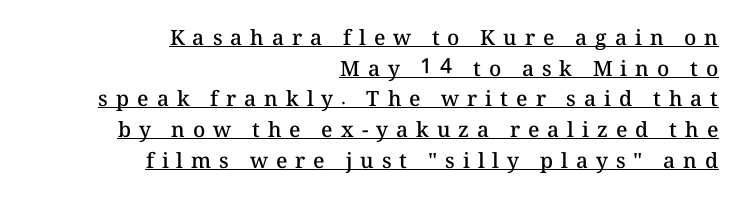
This is the regular roman posture of the typeface. Summary of vertical rhythm: regular, with standard interline spacing. Observe the wide spacing: letters keep a clear distance from each other. Underlining? Definitely there. The passage shown is semibold, sitting just below true bold.
